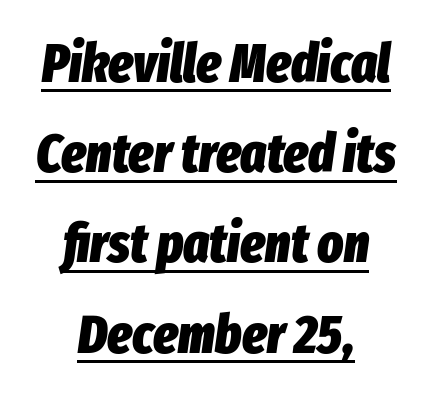
The image shows 54 px heavy, condensed type, italic (leaning right); set centered, normal line spacing (1.67x), normal letter spacing, underlined; low stroke contrast and a medium x-height.
